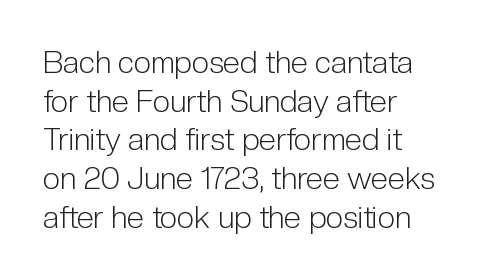
{"serif": "no", "italic": "no", "bold": "no", "weight": "light", "width": "condensed", "stroke_contrast": "low", "x_height": "medium", "monospaced": "no", "underline": "no", "align": "left", "line_spacing": "normal", "line_spacing_ratio": 1.25, "letter_spacing": "normal", "letter_spacing_em": 0.0, "glyph_px": 31}
